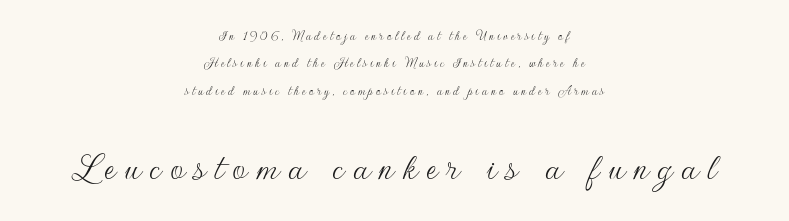
Q: Is the text bold? A: No.
Q: Is the text italic (slanted)? A: Yes.
Q: Is the typeface a serif or a sans-serif typeface? A: Sans-serif.
Q: Is the text underlined? A: No.
Q: How is the paragraph aligned? A: Centered.
Q: Is the spacing between letters normal or unusually wide? A: Unusually wide.
Q: Is the spacing between lines tight, normal or loose? A: Loose.
Q: Which block of text is set in a larger size, the first (top) or the second (bottom)? A: The second (bottom) one.
Q: Width (condensed, normal, or wide)? A: Normal.
Q: Stroke contrast? A: Low.
Q: x-height? A: Small.
Q: Monospaced? A: No.
